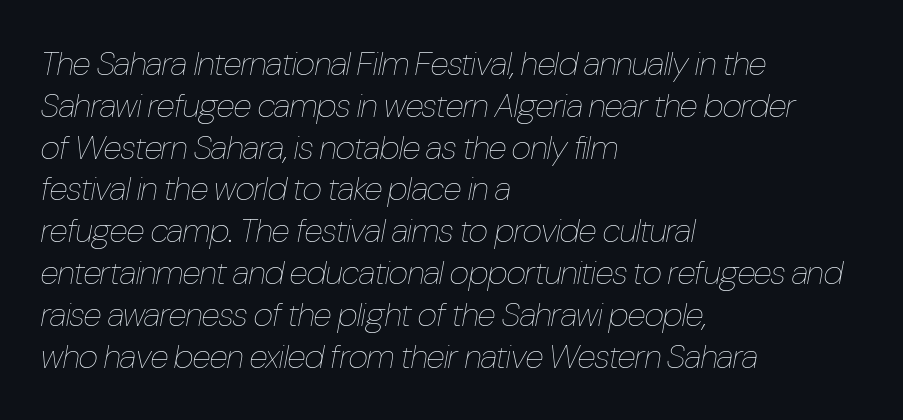
The image shows 34 px thin, condensed type, italic (leaning right); set left-aligned, line spacing 1.23x, normal letter spacing, not underlined; low stroke contrast and a medium x-height.
